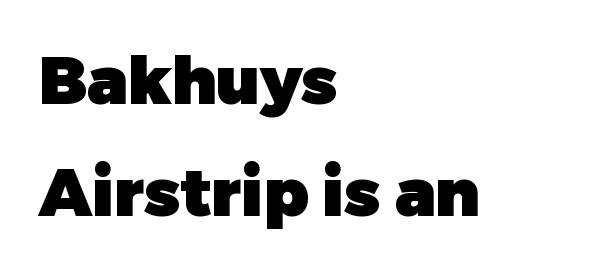
Typographic density is high because the face is bold. The type family on display is of the sans-serif kind. Spacing verdict: proportional, widths tailored to each character. Normally led — the rows are evenly, conventionally spaced. The rag falls on the right side of this text block. A bare baseline throughout the passage.
